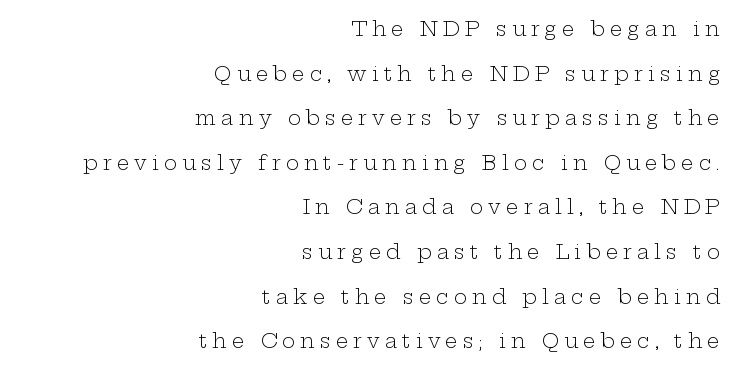
Q: Is the text bold? A: No.
Q: Is the text italic (slanted)? A: No, it is upright.
Q: Is the text underlined? A: No.
Q: How is the paragraph aligned? A: Right-aligned.
Q: Is the spacing between letters normal or unusually wide? A: Unusually wide.
Q: Is the spacing between lines tight, normal or loose? A: Loose.
